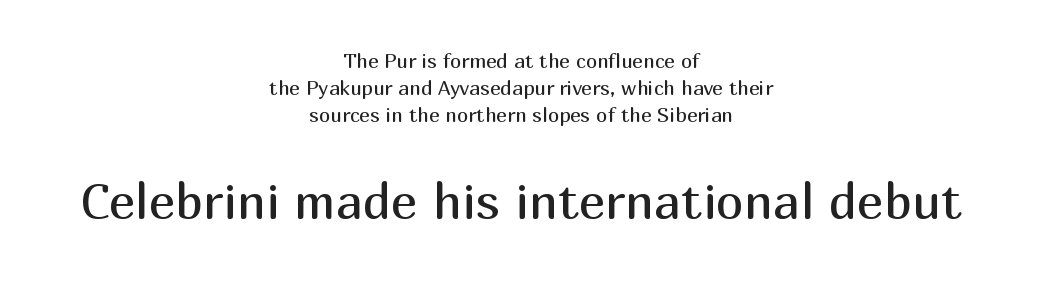
The image shows 50 px regular-weight sans-serif type, upright; set centered, normal line spacing (1.36x), normal letter spacing, not underlined; the second (bottom) block is 2.5x larger; medium stroke contrast and a medium x-height.
